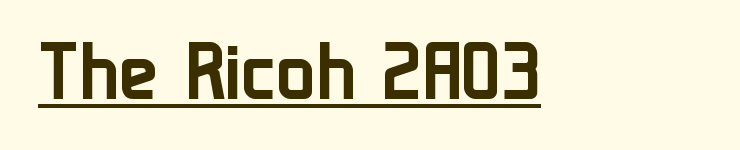
{"serif": "no", "italic": "no", "width": "normal", "stroke_contrast": "low", "x_height": "medium", "monospaced": "no", "underline": "yes", "letter_spacing": "normal", "letter_spacing_em": 0.0, "glyph_px": 65}
